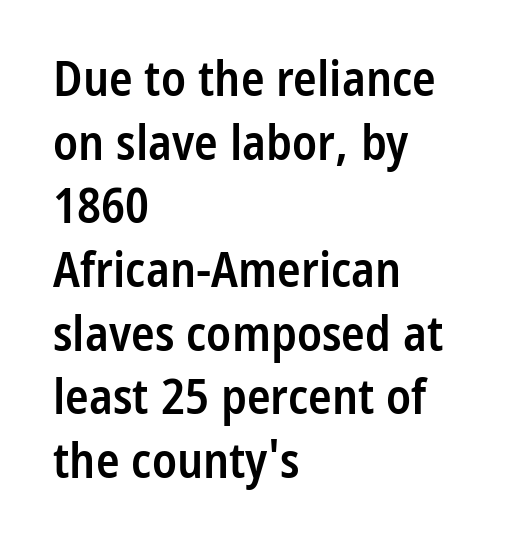
The image shows 49 px semibold, condensed sans-serif type, upright; set left-aligned, normal line spacing (1.3x), normal letter spacing, not underlined; low stroke contrast and a medium x-height.
